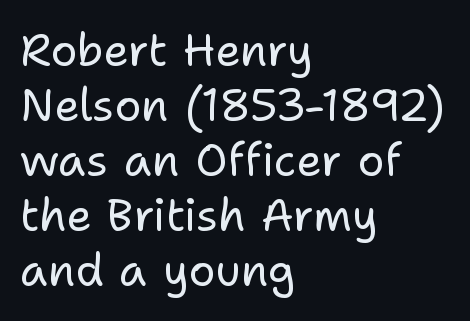
The image shows 45 px regular-weight sans-serif type, upright; set left-aligned, line spacing 1.22x, normal letter spacing, not underlined; low stroke contrast and a medium x-height.
